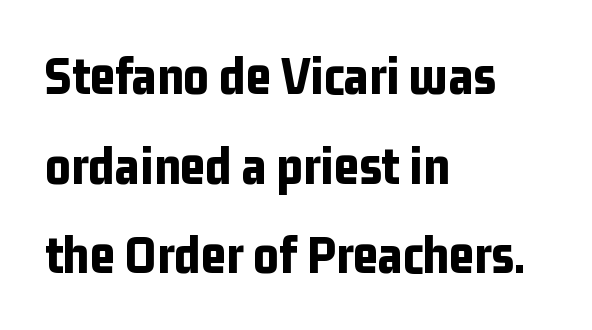
The image shows 55 px bold, condensed sans-serif type, upright; set left-aligned, normal line spacing (1.63x), normal letter spacing, not underlined; low stroke contrast and a medium x-height.
